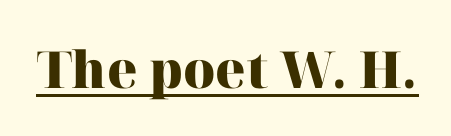
{"serif": "yes", "italic": "no", "bold": "yes", "weight": "heavy", "width": "normal", "stroke_contrast": "high", "x_height": "medium", "monospaced": "no", "underline": "yes", "letter_spacing": "normal", "letter_spacing_em": 0.0, "glyph_px": 51}
